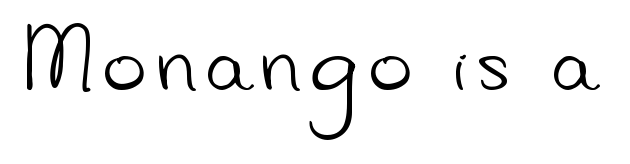
The image shows 74 px light sans-serif type; set not underlined; low stroke contrast and a small x-height.
